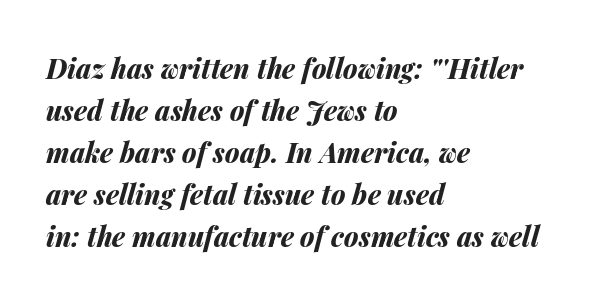
Typesetter's note: full bold, strokes at maximum text heaviness. Leftover space on each line is placed entirely after the last word. You could call the tracking neutral — neither tight nor loose. If you measured baseline to baseline, you'd find a middling distance. Each row of text sits above clean, open space.
